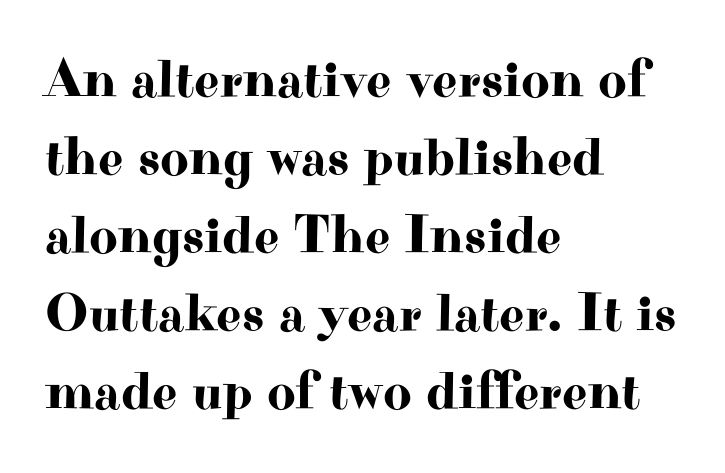
This sample has the flowing, uneven cadence of proportional lettering. Leading matches the norm, producing a regular column. The space beneath each line is pristine and unruled. The paragraph has a hard left edge and a soft right edge. It's the straight-up-and-down kind of type.
